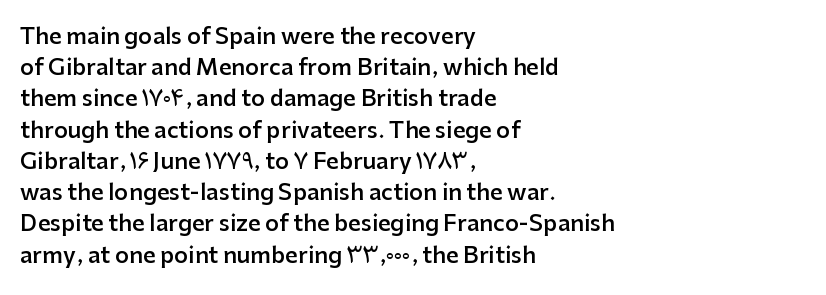
This is moderately heavy type, rendered in semibold. No extra tracking has been applied to these lines. Alignment: flush left. Leading matches the norm, producing a regular column.
